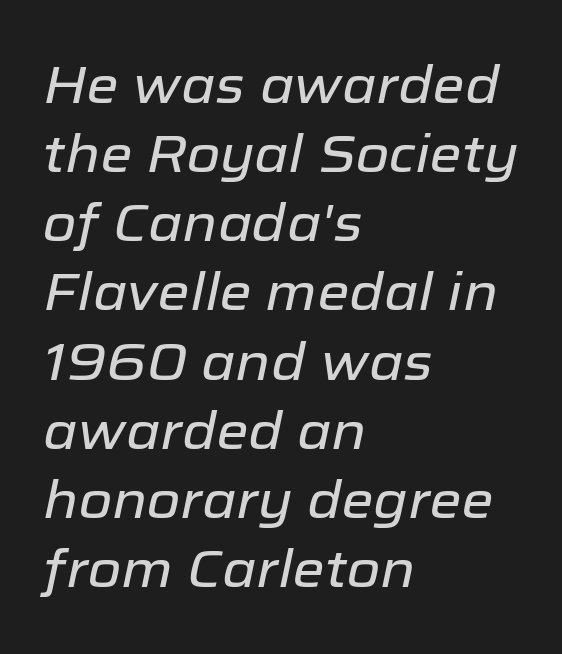
Honestly, the row spacing looks completely unremarkable. These lines are rendered in a variable-pitch font. Rendered with sloped, italic letterforms. Casual observation: everything's shoved over to the left.
